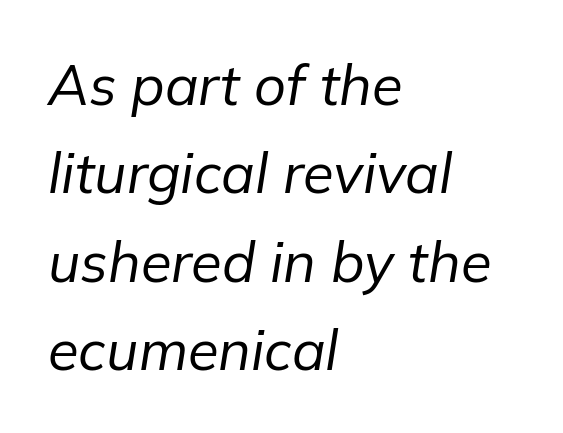
These lines are rendered in a variable-pitch font. The letterforms sit shoulder to shoulder at normal distance. Successive baselines arrive at the customary interval. No letter is thick-stroked: the sample isn't bold. Descenders hang freely into open space. The ragged edge is on the right, which tells us the setting is flush left.
